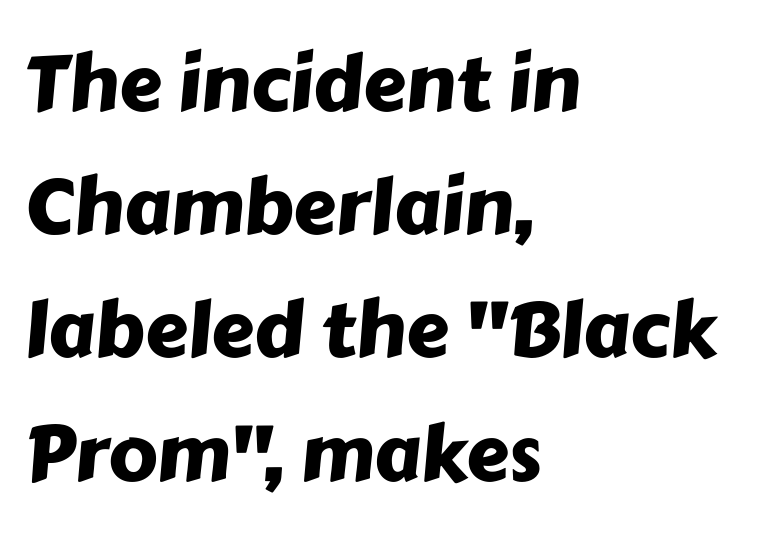
{"serif": "no", "width": "normal", "stroke_contrast": "low", "x_height": "medium", "monospaced": "no", "underline": "no", "align": "left", "line_spacing": "normal", "line_spacing_ratio": 1.6, "letter_spacing": "normal", "letter_spacing_em": 0.0, "glyph_px": 77}
